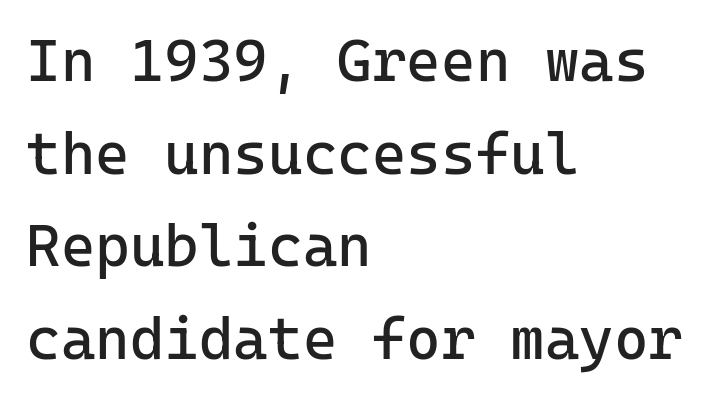
The image shows 59 px regular-weight sans-serif type, upright; set left-aligned, normal line spacing (1.57x), normal letter spacing, not underlined; low stroke contrast and a medium x-height.
